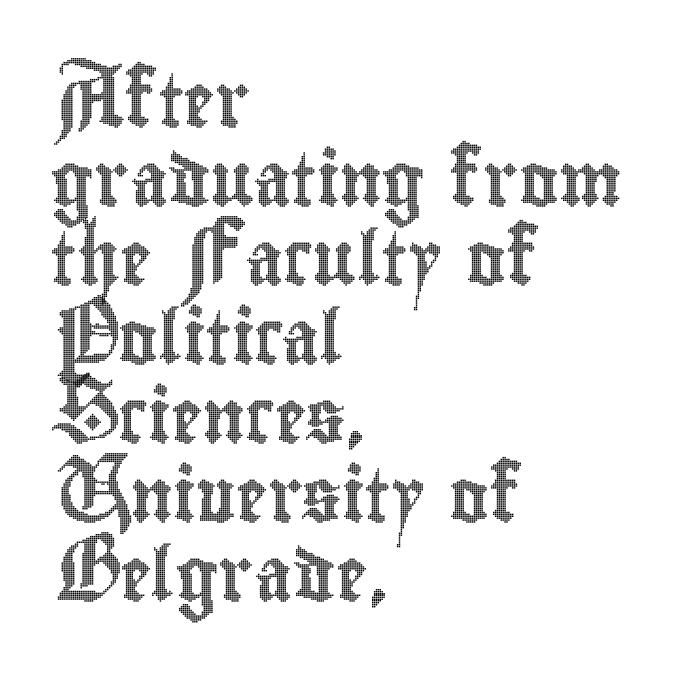
Q: Is the text italic (slanted)? A: No, it is upright.
Q: Is the text underlined? A: No.
Q: How is the paragraph aligned? A: Left-aligned.
Q: Is the spacing between letters normal or unusually wide? A: Normal.
Q: Is the spacing between lines tight, normal or loose? A: Normal.
Q: Width (condensed, normal, or wide)? A: Condensed.
Q: x-height? A: Small.
Q: Monospaced? A: No.
